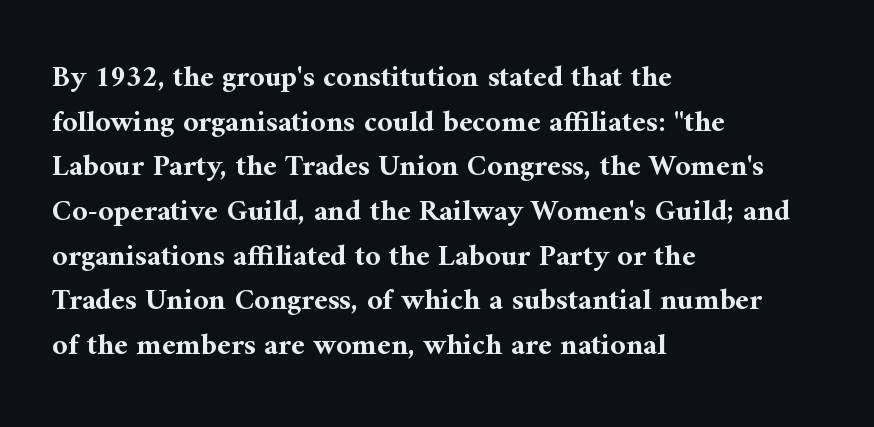
Q: Is the text bold? A: Yes.
Q: Is the text italic (slanted)? A: No, it is upright.
Q: Is the typeface a serif or a sans-serif typeface? A: Serif.
Q: Is the text underlined? A: No.
Q: How is the paragraph aligned? A: Left-aligned.
Q: Is the spacing between letters normal or unusually wide? A: Normal.
Q: Is the spacing between lines tight, normal or loose? A: Normal.
Q: Width (condensed, normal, or wide)? A: Normal.
Q: Stroke contrast? A: Medium.
Q: x-height? A: Medium.
Q: Monospaced? A: No.
